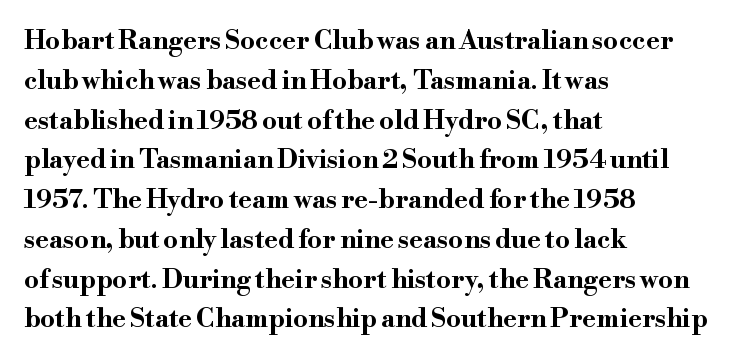
The image shows 26 px bold type, upright; set left-aligned, normal line spacing (1.53x), normal letter spacing, not underlined.
